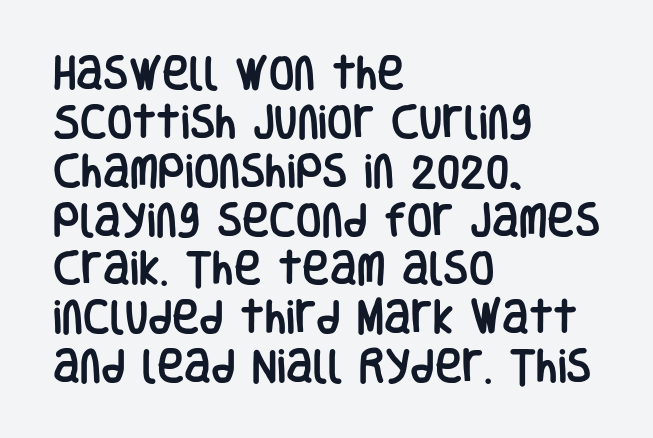
{"serif": "no", "italic": "no", "width": "condensed", "stroke_contrast": "low", "x_height": "large", "monospaced": "no", "underline": "no", "align": "left", "line_spacing": "normal", "line_spacing_ratio": 1.32, "letter_spacing": "normal", "letter_spacing_em": 0.0, "glyph_px": 37}
